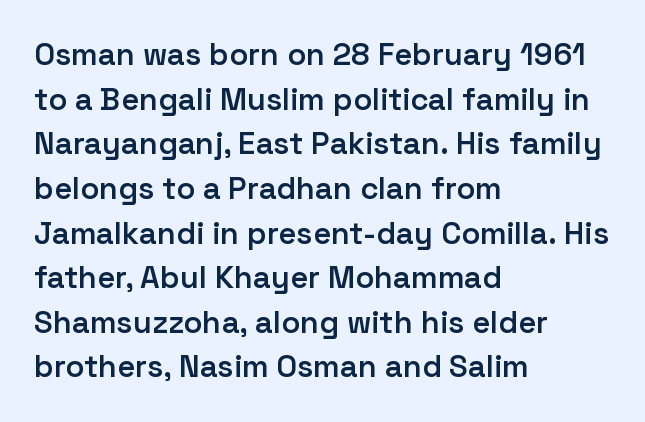
{"serif": "no", "italic": "no", "bold": "semi", "weight": "semibold", "width": "normal", "stroke_contrast": "low", "x_height": "medium", "monospaced": "no", "underline": "no", "align": "left", "line_spacing": "normal", "line_spacing_ratio": 1.44, "letter_spacing": "normal", "letter_spacing_em": 0.0, "glyph_px": 31}
